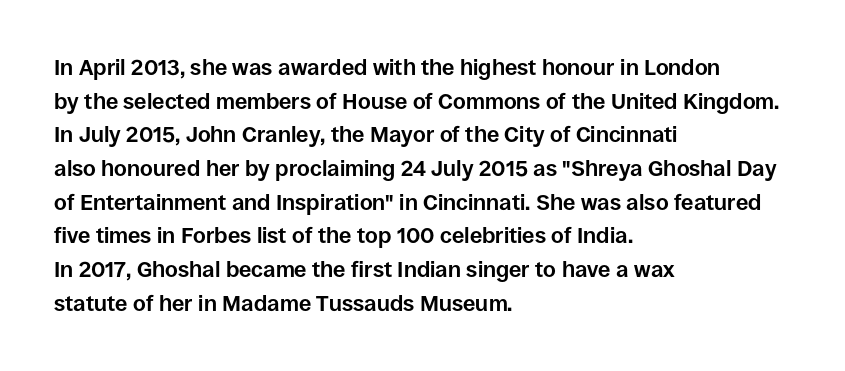
The image shows 22 px bold type, upright; set left-aligned, normal line spacing (1.53x), normal letter spacing, not underlined.
